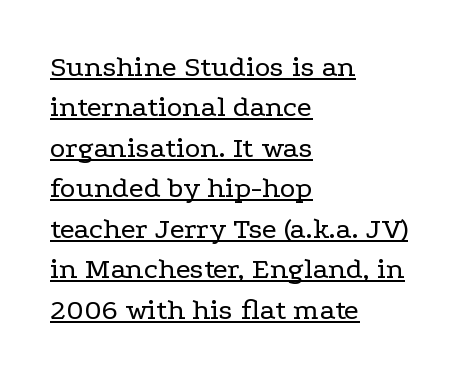
The image shows 30 px regular-weight, wide serif type, upright; set left-aligned, normal line spacing (1.35x), normal letter spacing, underlined; low stroke contrast and a medium x-height.
